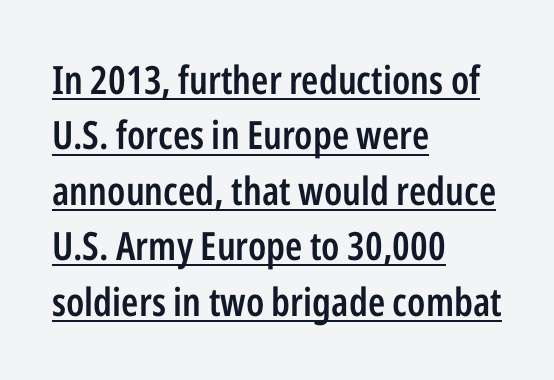
Every letter is mildly thick-stroked: semibold rather than bold. Check where the strokes stop: nothing finishes them off — pure sans. Underlined type. A typesetter would mark this as roman, not italic. This rendering uses left alignment, leaving the right contour irregular.
